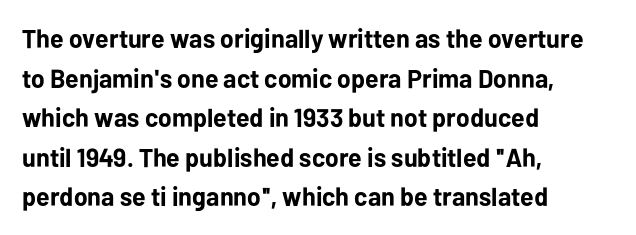
Line spacing here is normal. Words float on clear page, feet unadorned. Each glyph is drawn with heavy, bold strokes. There is no visible air inserted between adjacent glyphs. These lines are set flush left with a ragged right edge. This is roman type, the default non-slanted kind.
